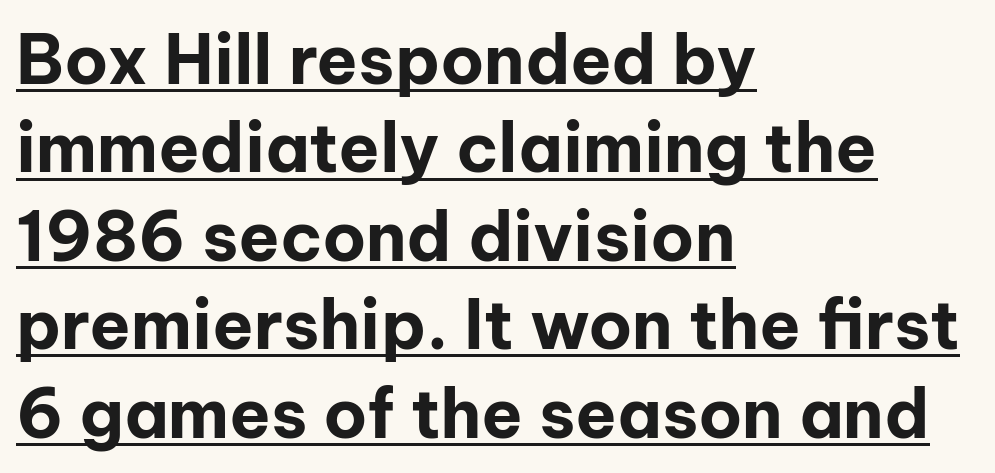
{"serif": "no", "italic": "no", "bold": "yes", "weight": "bold", "width": "normal", "stroke_contrast": "low", "x_height": "medium", "monospaced": "no", "underline": "yes", "align": "left", "line_spacing": "normal", "line_spacing_ratio": 1.3, "letter_spacing": "normal", "letter_spacing_em": 0.0, "glyph_px": 68}
